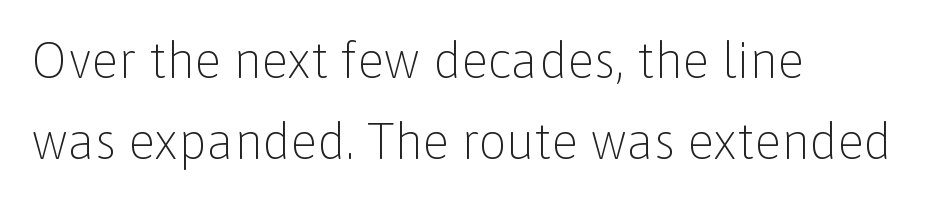
{"serif": "no", "italic": "no", "bold": "no", "weight": "light", "width": "normal", "stroke_contrast": "low", "x_height": "medium", "monospaced": "no", "underline": "no", "align": "left", "line_spacing": "normal", "line_spacing_ratio": 1.63, "letter_spacing": "normal", "letter_spacing_em": 0.0, "glyph_px": 50}
